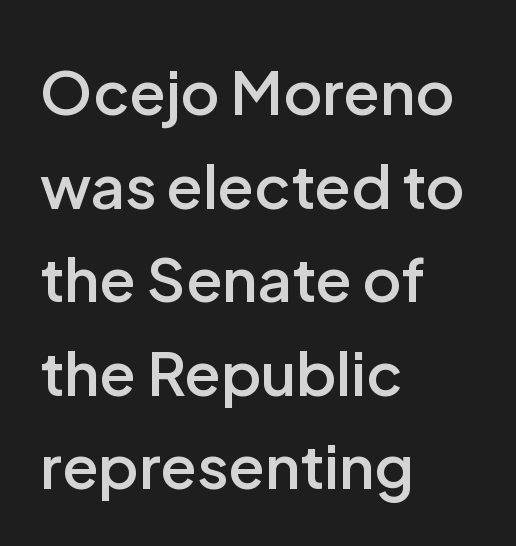
A semibold gives these letters moderate extra thickness, short of bold. Serif or sans? Sans — the stroke terminals are bare. Think of a printed novel: that variable character pitch is what you see here. The specimen reads as upright at a glance. Vertical spacing — default. Letter spacing: default.
